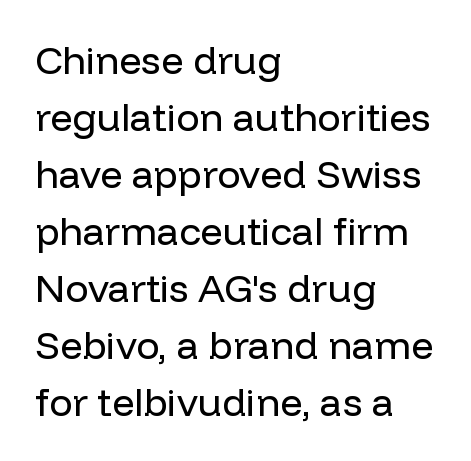
Q: Is the text bold? A: No.
Q: Is the text italic (slanted)? A: No, it is upright.
Q: Is the typeface a serif or a sans-serif typeface? A: Sans-serif.
Q: Is the text underlined? A: No.
Q: How is the paragraph aligned? A: Left-aligned.
Q: Is the spacing between letters normal or unusually wide? A: Normal.
Q: Is the spacing between lines tight, normal or loose? A: Normal.
Q: Width (condensed, normal, or wide)? A: Normal.
Q: Stroke contrast? A: Low.
Q: x-height? A: Medium.
Q: Monospaced? A: No.
